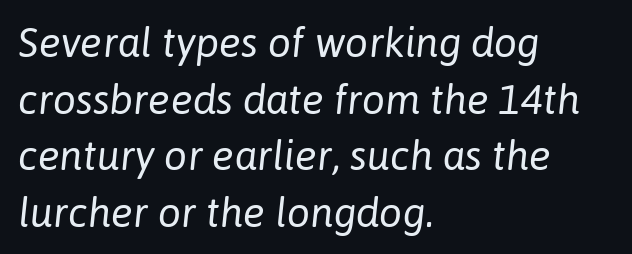
{"italic": "yes", "lean": "right", "slant_degrees": 6, "bold": "no", "weight": "regular", "width": "normal", "stroke_contrast": "low", "x_height": "medium", "monospaced": "no", "underline": "no", "align": "left", "line_spacing": "normal", "line_spacing_ratio": 1.38, "letter_spacing": "normal", "letter_spacing_em": 0.0, "glyph_px": 41}
